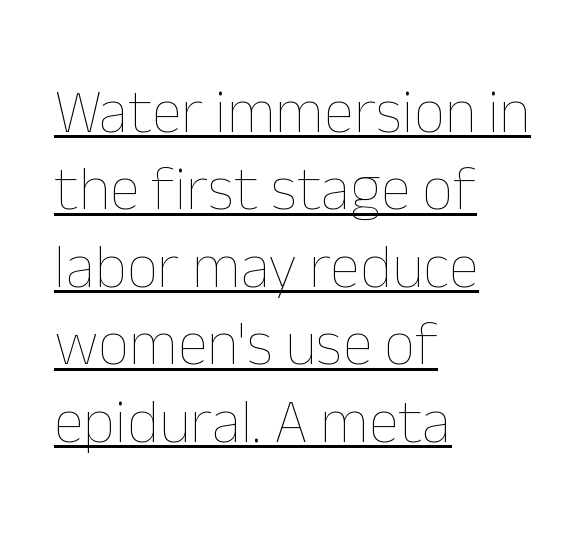
Short note: letters normally spaced. The axis of the letterforms is exactly vertical. A rule runs beneath these lines of type. The weight tops out at a normal text grade. Left-aligned paragraph, ragged on the right.
